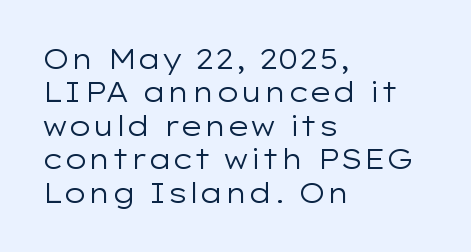
{"italic": "no", "bold": "no", "underline": "no", "align": "left", "line_spacing_ratio": 1.24, "letter_spacing": "normal", "letter_spacing_em": 0.0, "glyph_px": 27}
